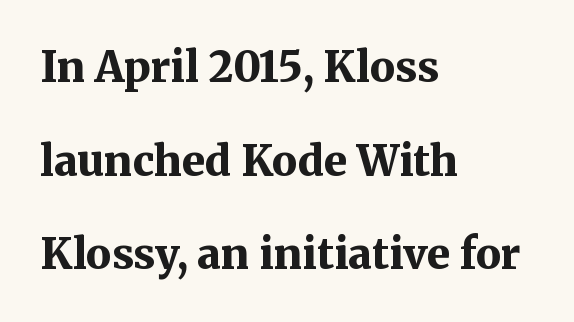
Q: Is the text bold? A: Yes.
Q: Is the text italic (slanted)? A: No, it is upright.
Q: Is the typeface a serif or a sans-serif typeface? A: Serif.
Q: Is the text underlined? A: No.
Q: How is the paragraph aligned? A: Left-aligned.
Q: Is the spacing between letters normal or unusually wide? A: Normal.
Q: Is the spacing between lines tight, normal or loose? A: Loose.
Q: Width (condensed, normal, or wide)? A: Normal.
Q: Stroke contrast? A: Medium.
Q: x-height? A: Medium.
Q: Monospaced? A: No.
